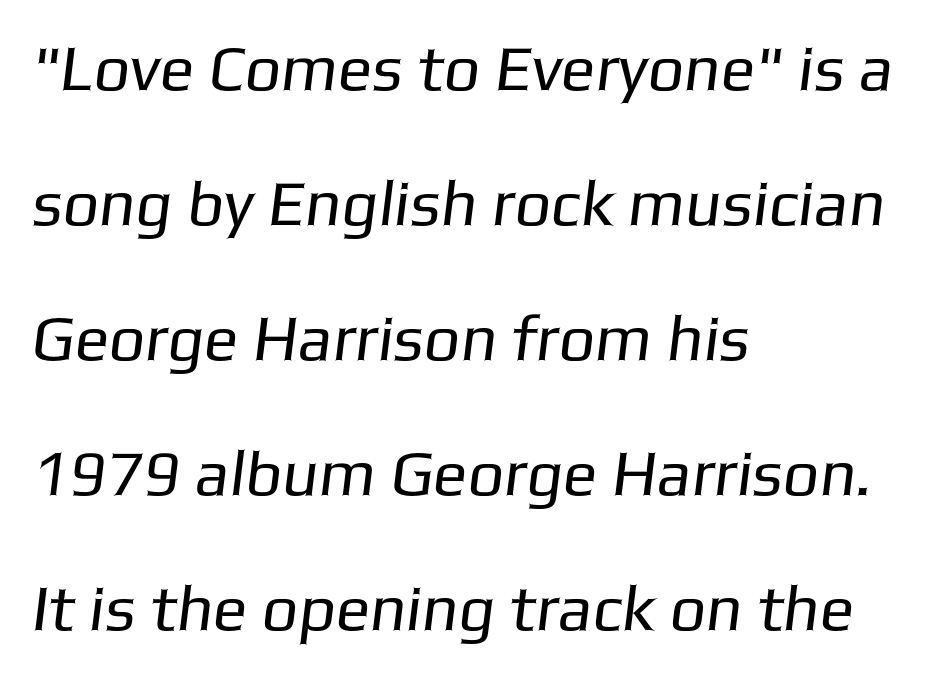
The image shows 64 px regular-weight sans-serif type; set left-aligned, loose line spacing (2.11x), normal letter spacing, not underlined; low stroke contrast and a medium x-height.
